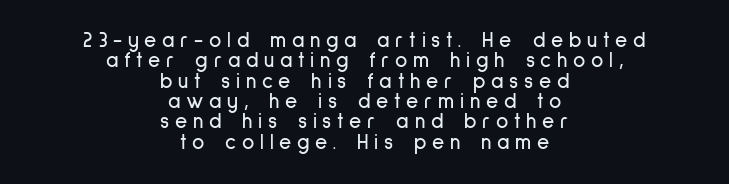
Q: Is the text italic (slanted)? A: No, it is upright.
Q: Is the text underlined? A: No.
Q: How is the paragraph aligned? A: Centered.
Q: Is the spacing between letters normal or unusually wide? A: Unusually wide.
Q: Is the spacing between lines tight, normal or loose? A: Tight.
